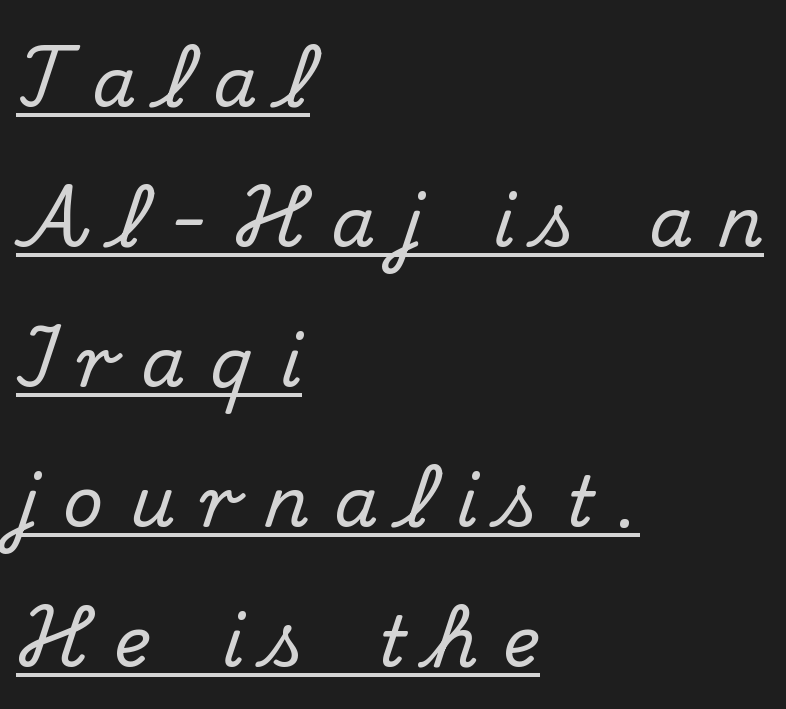
You can tell from the footed stems that serif type was used. Notice how the passage keeps a crisp vertical edge on the left only. Is there much room between lines? Yes — plenty of vertical air separates them. The letters advance in unequal steps, a hallmark of proportional type. How are the letters spaced? Widely, with obvious added tracking.
